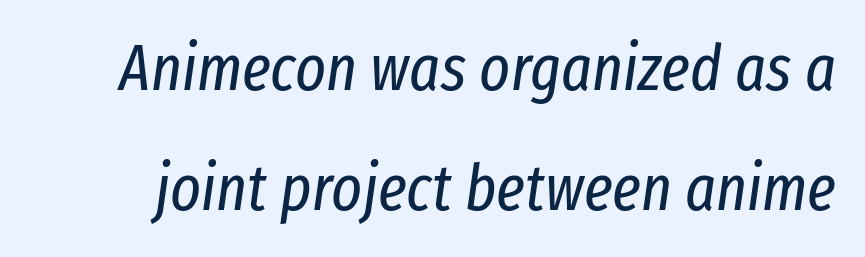
{"italic": "yes", "lean": "right", "slant_degrees": 8, "bold": "no", "weight": "regular", "width": "condensed", "stroke_contrast": "low", "x_height": "medium", "monospaced": "no", "underline": "no", "line_spacing_ratio": 1.84, "letter_spacing": "normal", "letter_spacing_em": 0.0, "glyph_px": 65}
